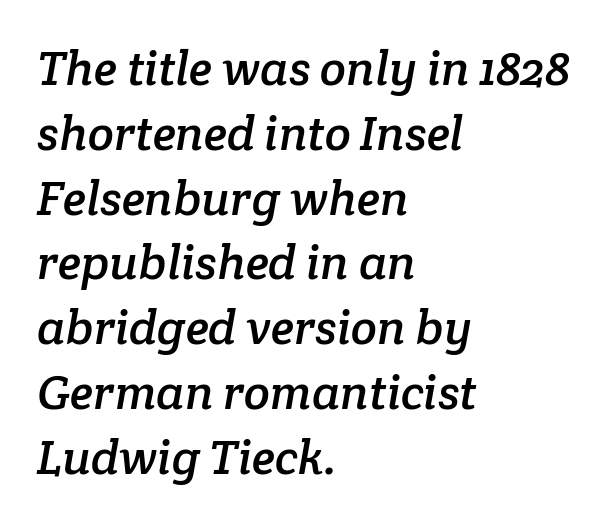
{"serif": "yes", "width": "normal", "stroke_contrast": "low", "x_height": "medium", "monospaced": "no", "underline": "no", "align": "left", "line_spacing": "normal", "line_spacing_ratio": 1.35, "letter_spacing": "normal", "letter_spacing_em": 0.0, "glyph_px": 48}
